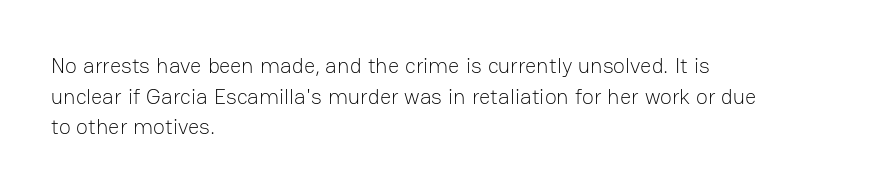
Here the glyphs are tracked normally, forming tight word shapes. This sample keeps an unexceptional amount of space between lines. Every character sits straight up, as roman type does. Each stroke keeps to a modest, everyday thickness or less. This rendering uses left alignment, leaving the right contour irregular. Descenders are the only things crossing below the line.
